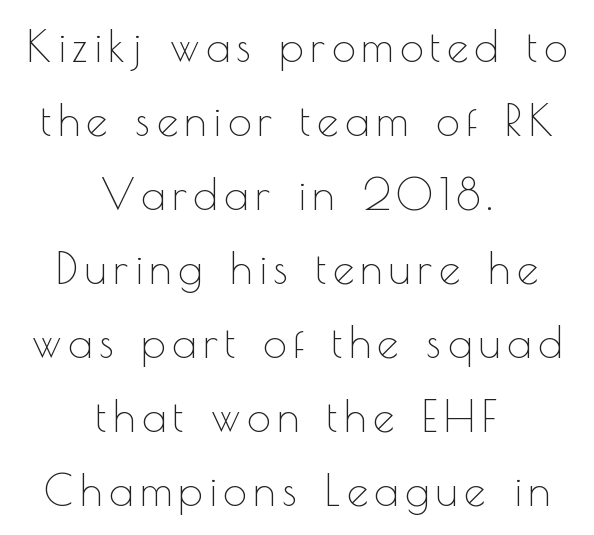
The image shows 43 px thin sans-serif type, upright; set centered, line spacing 1.72x, not underlined; a small x-height.
